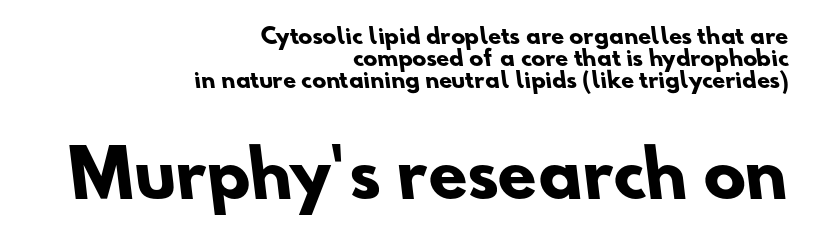
Q: Is the text bold? A: Yes.
Q: Is the typeface a serif or a sans-serif typeface? A: Sans-serif.
Q: Is the text underlined? A: No.
Q: How is the paragraph aligned? A: Right-aligned.
Q: Is the spacing between letters normal or unusually wide? A: Normal.
Q: Is the spacing between lines tight, normal or loose? A: Tight.
Q: Which block of text is set in a larger size, the first (top) or the second (bottom)? A: The second (bottom) one.
Q: Width (condensed, normal, or wide)? A: Normal.
Q: Stroke contrast? A: Low.
Q: x-height? A: Small.
Q: Monospaced? A: No.
